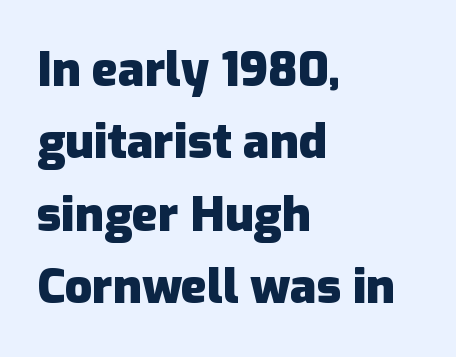
Every stem runs plumb, perpendicular to the baseline. A typesetter would label this face a sans. The line texture is even and compact thanks to regular tracking. Compared with typical paragraphs, the rows here are spaced about the same.
